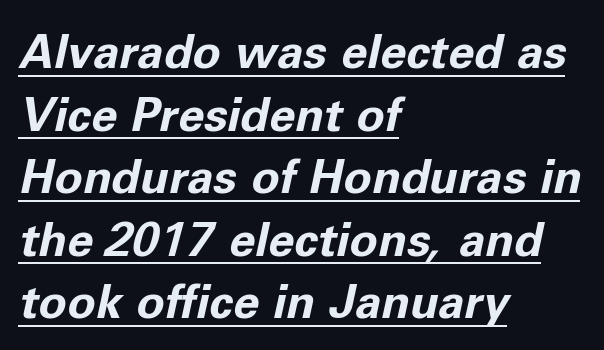
The image shows 47 px bold type, italic (leaning right); set left-aligned, normal line spacing (1.33x), normal letter spacing, underlined; low stroke contrast and a medium x-height.
